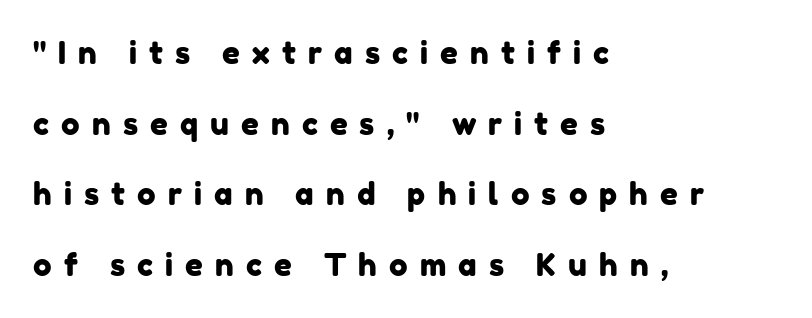
One glance says open: line gaps are wider than usual. Each letter keeps its own natural width here, so spacing adapts to shape. Note: no serifs on the glyphs. Tracking here is generous; glyphs stand well apart from one another. These lines stack with their left ends in a neat column. The space beneath each line is pristine and unruled.
